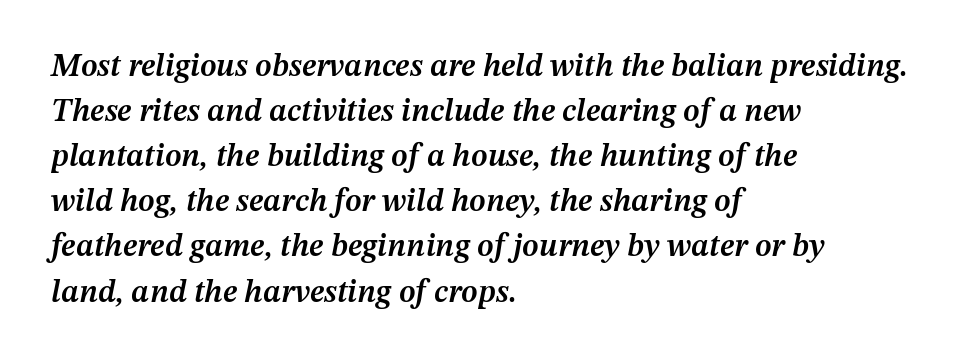
{"italic": "yes", "lean": "right", "slant_degrees": 12, "bold": "semi", "weight": "semibold", "width": "normal", "stroke_contrast": "medium", "x_height": "medium", "monospaced": "no", "underline": "no", "align": "left", "line_spacing": "normal", "line_spacing_ratio": 1.41, "letter_spacing": "normal", "letter_spacing_em": 0.0, "glyph_px": 32}
